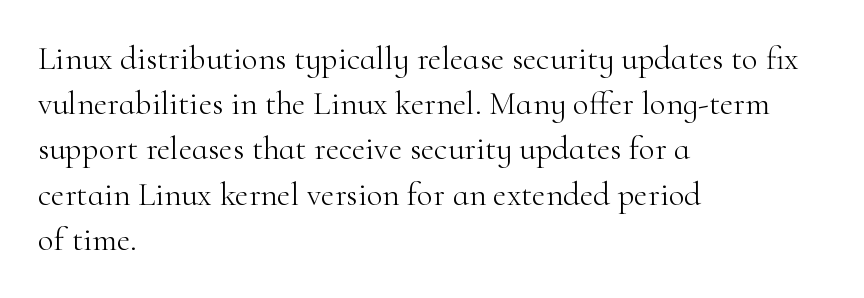
The text block is weighted toward the left margin, trailing off unevenly rightward. The leading is moderate, giving the passage an even texture. Each letter's strokes conclude with small projecting serifs. Nobody drew a line under any word here. Quick note: not italic, upright. Think standard paragraph weight, or any step lighter than that.
